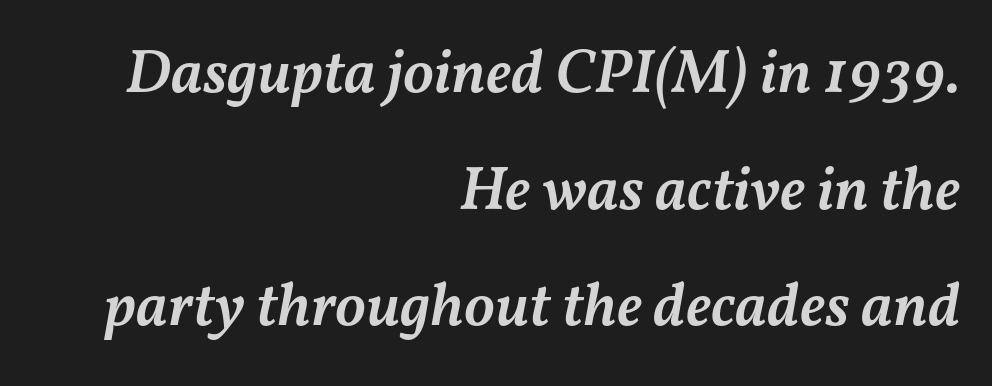
{"italic": "yes", "lean": "right", "slant_degrees": 11, "bold": "semi", "weight": "semibold", "width": "normal", "stroke_contrast": "medium", "x_height": "medium", "monospaced": "no", "underline": "no", "align": "right", "line_spacing_ratio": 1.88, "letter_spacing": "normal", "letter_spacing_em": 0.0, "glyph_px": 62}
